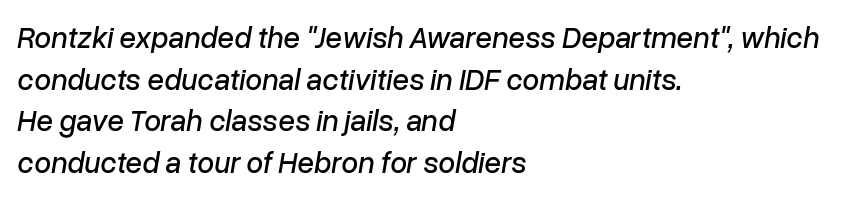
Q: Is the text italic (slanted)? A: Yes, it leans right by about 10 degrees.
Q: Is the text underlined? A: No.
Q: How is the paragraph aligned? A: Left-aligned.
Q: Is the spacing between letters normal or unusually wide? A: Normal.
Q: Is the spacing between lines tight, normal or loose? A: Normal.
Q: Width (condensed, normal, or wide)? A: Normal.
Q: Stroke contrast? A: Low.
Q: x-height? A: Medium.
Q: Monospaced? A: No.
